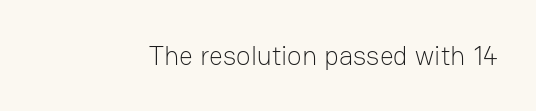
Q: Is the text bold? A: No.
Q: Is the text italic (slanted)? A: No, it is upright.
Q: Is the text underlined? A: No.
Q: Is the spacing between letters normal or unusually wide? A: Normal.
